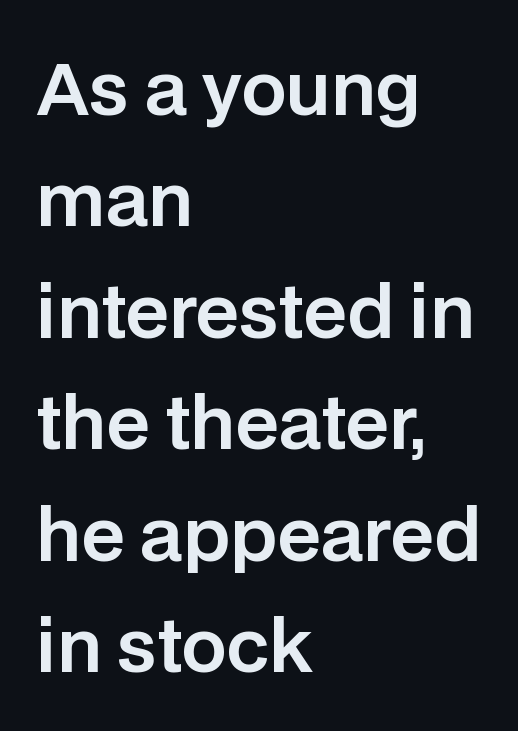
Q: Is the text italic (slanted)? A: No, it is upright.
Q: Is the typeface a serif or a sans-serif typeface? A: Sans-serif.
Q: Is the text underlined? A: No.
Q: How is the paragraph aligned? A: Left-aligned.
Q: Is the spacing between letters normal or unusually wide? A: Normal.
Q: Is the spacing between lines tight, normal or loose? A: Normal.
Q: Width (condensed, normal, or wide)? A: Normal.
Q: Stroke contrast? A: Low.
Q: x-height? A: Large.
Q: Monospaced? A: No.
